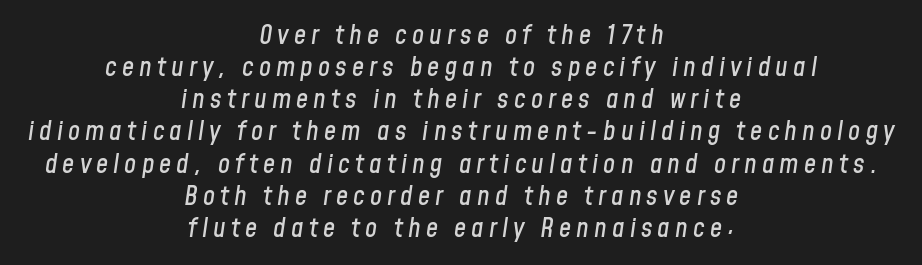
The image shows 27 px text type, italic (leaning right); set centered, line spacing 1.19x, not underlined.
